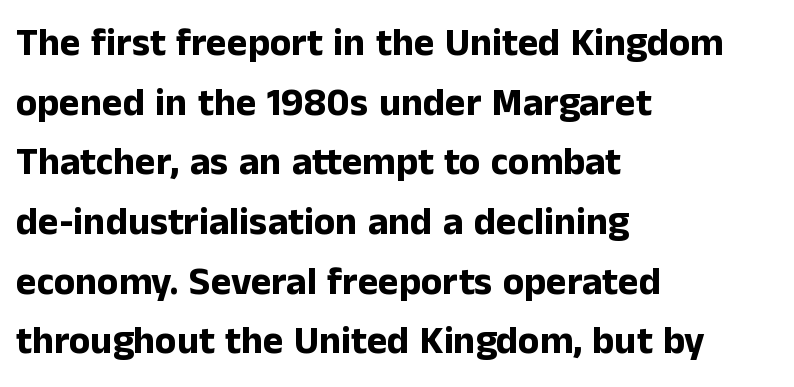
Leftover space on each line is placed entirely after the last word. Think of a printed novel: that variable character pitch is what you see here. Rule under the text: the space is simply empty. Serif or sans? Sans — the stroke terminals are bare. Short note: letters normally spaced.
